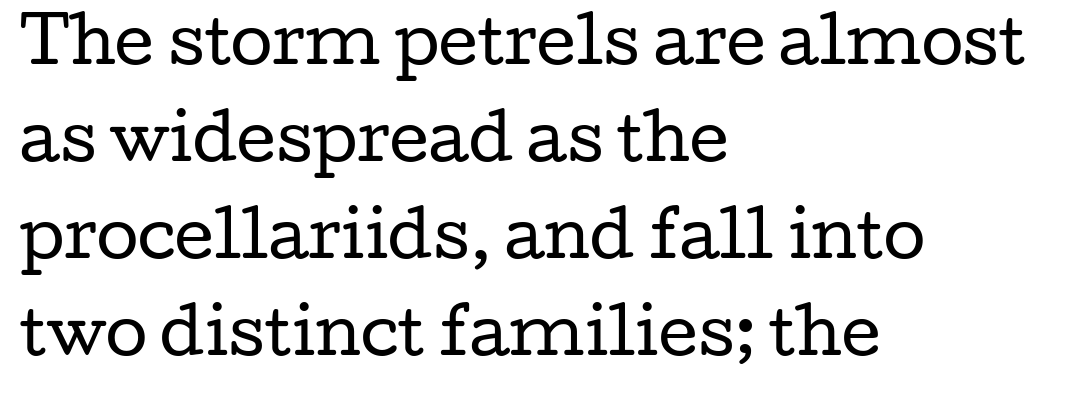
Stem width sits at or under what a default text font uses. The type family on display is of the serif kind. The face used here is proportionally spaced, like ordinary book or web type. Descender tails drop into unmarked territory.
